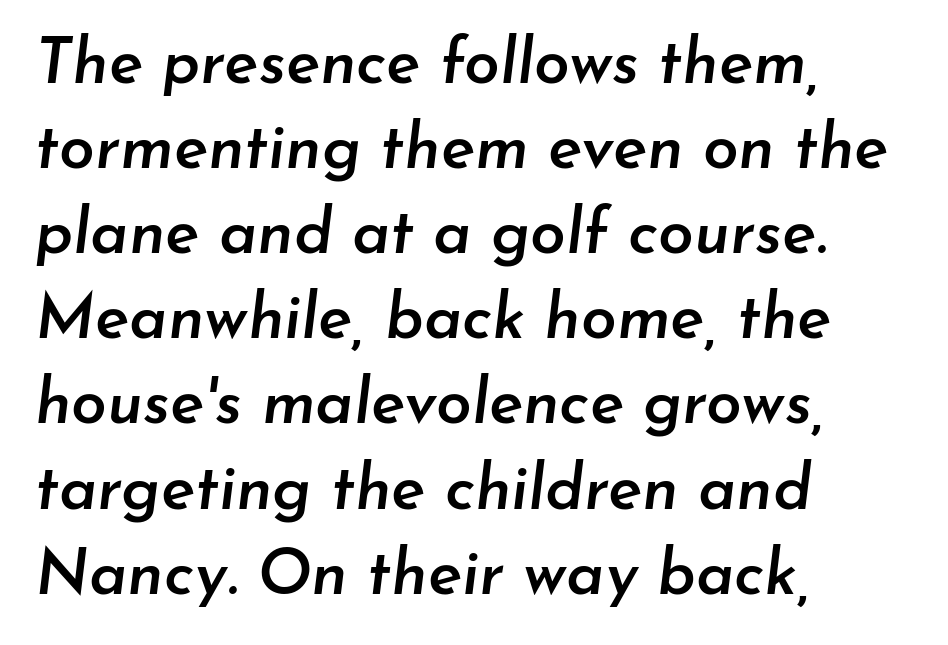
The image shows 64 px semibold type, italic (leaning right); set left-aligned, normal line spacing (1.33x), normal letter spacing, not underlined; low stroke contrast and a small x-height.
